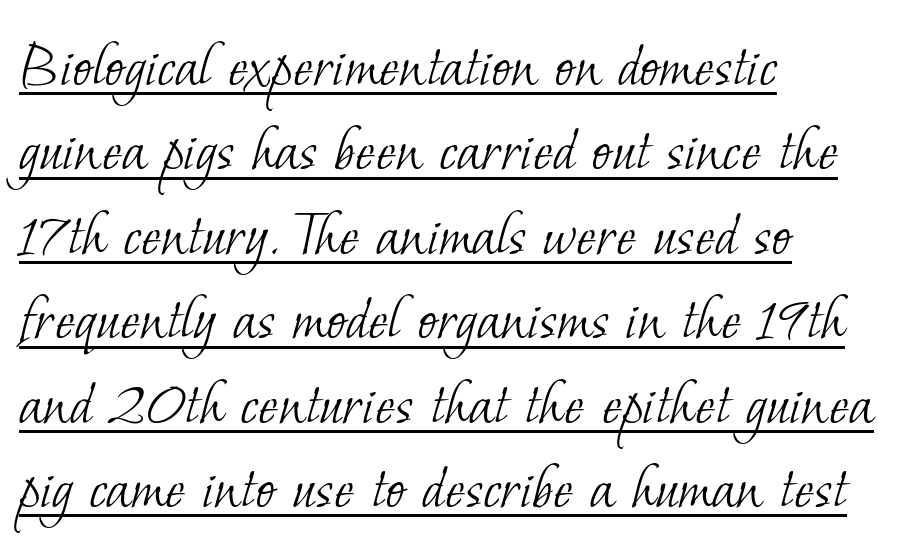
Normally led — the rows are evenly, conventionally spaced. Proportional: the letters do not fall into vertical columns. There is no visible air inserted between adjacent glyphs. The string is rendered with underlining switched on.
